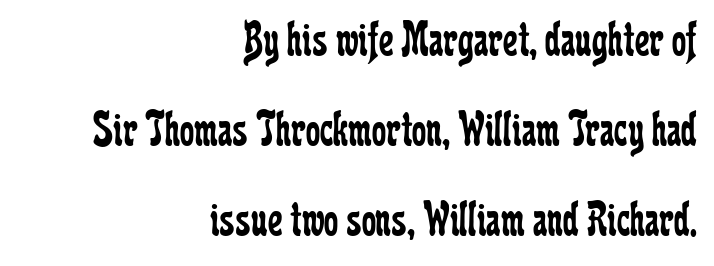
{"serif": "yes", "italic": "no", "bold": "no", "weight": "regular", "width": "condensed", "stroke_contrast": "low", "x_height": "medium", "monospaced": "no", "underline": "no", "align": "right", "line_spacing_ratio": 1.76, "letter_spacing": "normal", "letter_spacing_em": 0.0, "glyph_px": 51}
